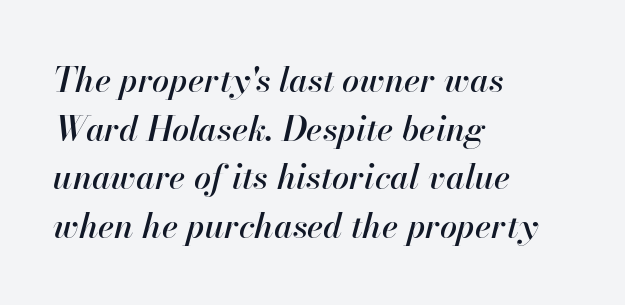
{"italic": "yes", "lean": "right", "slant_degrees": 13, "width": "normal", "stroke_contrast": "high", "x_height": "small", "monospaced": "no", "underline": "no", "align": "left", "line_spacing": "normal", "line_spacing_ratio": 1.43, "letter_spacing": "normal", "letter_spacing_em": 0.0, "glyph_px": 34}
